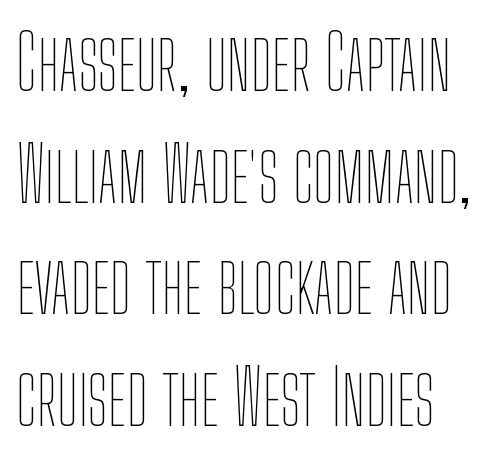
The passage shown has conventional tracking throughout. Underlining? Definitely not there. The letters look calm and open, with moderate or lighter stems. A typesetter would call this leading conventional body-copy spacing.
